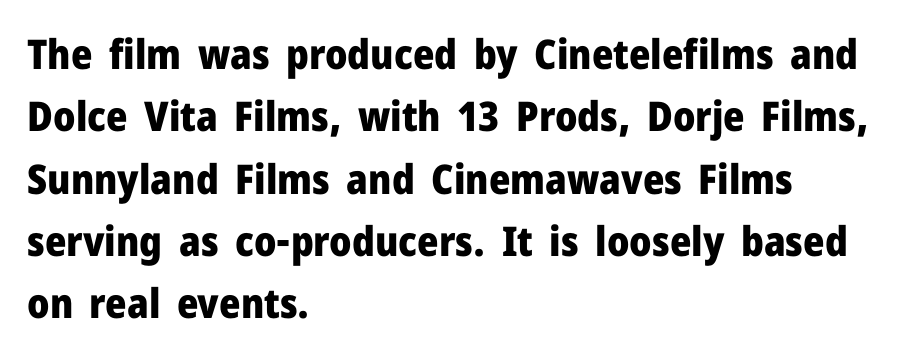
The image shows 41 px heavy sans-serif type, upright; set left-aligned, normal line spacing (1.52x), normal letter spacing, not underlined; low stroke contrast and a medium x-height.
